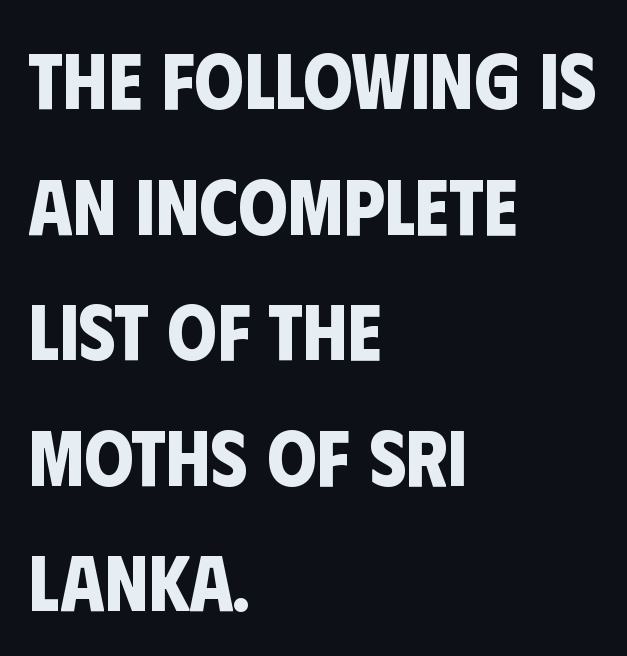
What weight is shown? A full bold with thick strokes. The passage shown has conventional tracking throughout. You could not count columns in this text — the font is proportionally spaced. Plain, unruled lines of type. Type style note: lacks serifs. Normally led — the rows are evenly, conventionally spaced.
